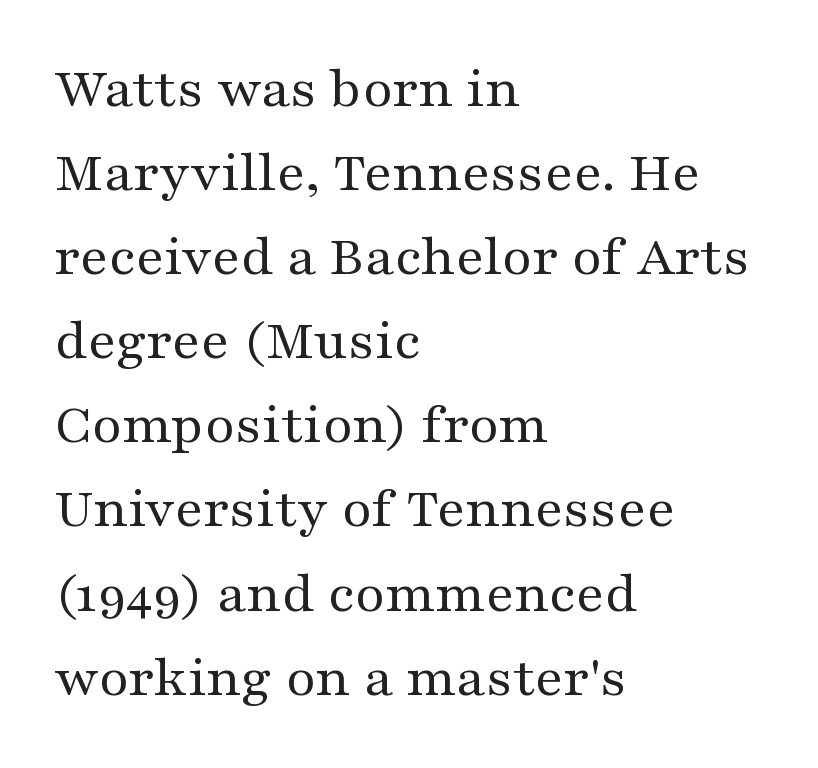
{"serif": "yes", "italic": "no", "bold": "no", "weight": "regular", "width": "wide", "stroke_contrast": "medium", "x_height": "medium", "monospaced": "no", "underline": "no", "align": "left", "line_spacing": "normal", "line_spacing_ratio": 1.45, "letter_spacing": "normal", "letter_spacing_em": 0.0, "glyph_px": 58}
